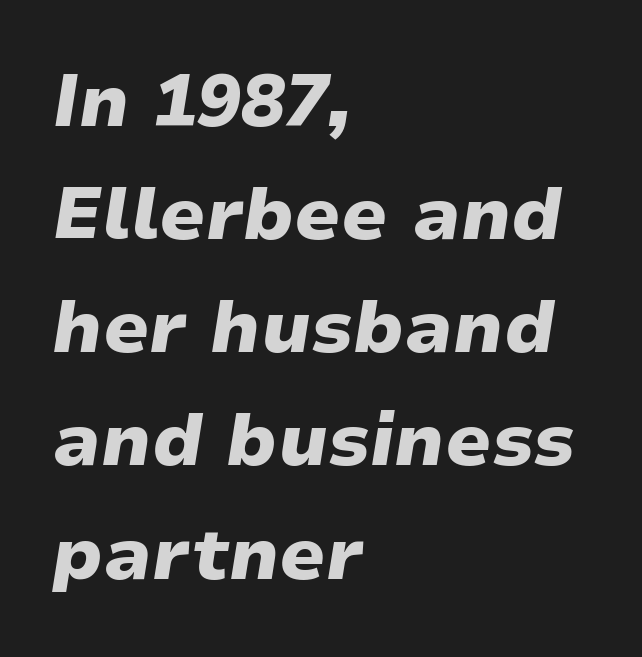
The image shows 73 px heavy, wide type, italic (leaning right); set left-aligned, normal line spacing (1.55x), normal letter spacing, not underlined; low stroke contrast and a medium x-height.
